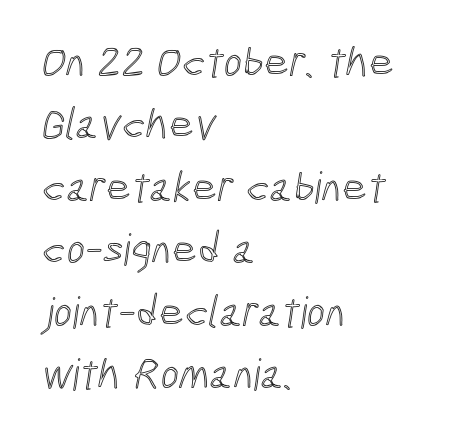
The image shows 44 px condensed type; set left-aligned, normal line spacing (1.42x), normal letter spacing, not underlined; a medium x-height.
